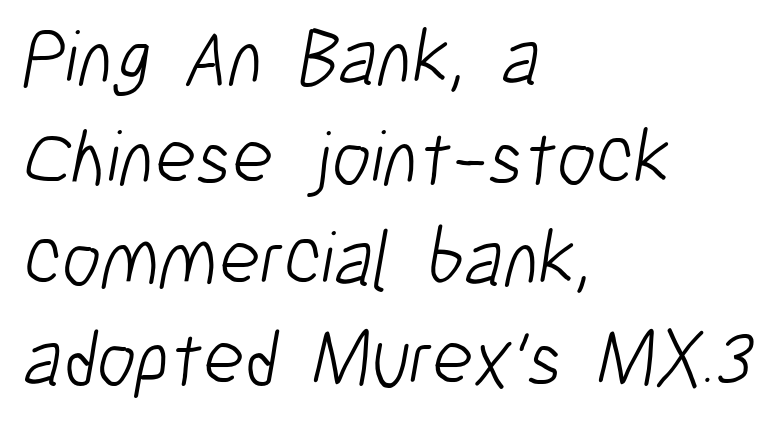
The image shows 79 px light, condensed sans-serif type; set left-aligned, normal line spacing (1.27x), normal letter spacing, not underlined; low stroke contrast and a medium x-height.
